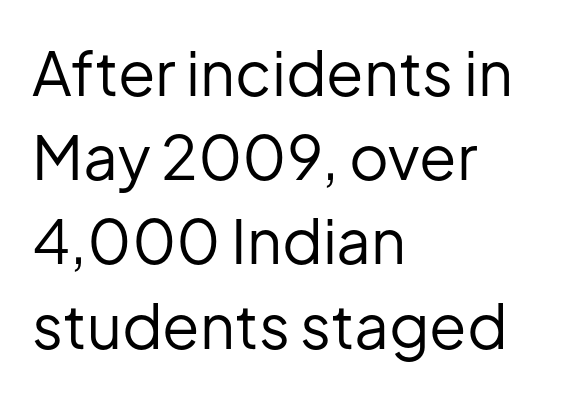
Posture: straight, roman, zero tilt. Is this a sans? Yes — the strokes have no serifs. The cut favours lightness, reaching ordinary text weight at its darkest. Underline: absent. Characters follow at the spacing the type designer built in. The line-height multiplier appears to be the usual default.
